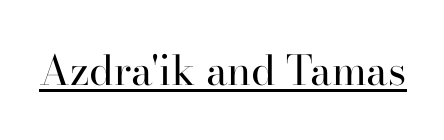
The image shows 41 px regular-weight serif type, upright; set normal letter spacing, underlined; high stroke contrast and a small x-height.
